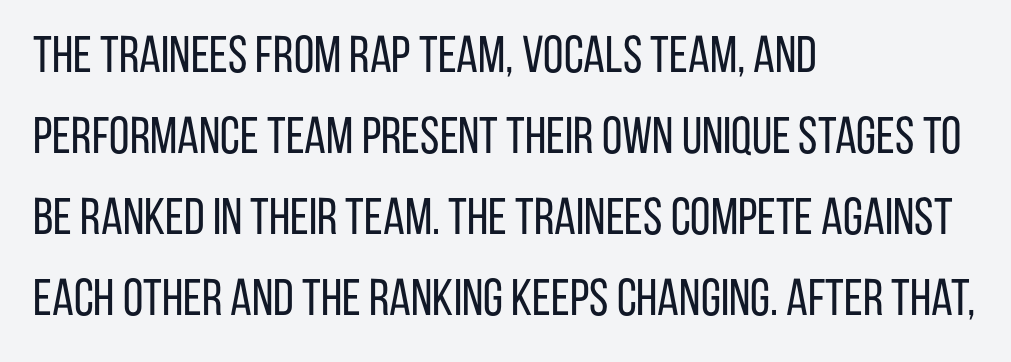
Q: Is the text bold? A: No.
Q: Is the text italic (slanted)? A: No, it is upright.
Q: Is the typeface a serif or a sans-serif typeface? A: Sans-serif.
Q: Is the text underlined? A: No.
Q: How is the paragraph aligned? A: Left-aligned.
Q: Is the spacing between letters normal or unusually wide? A: Normal.
Q: Is the spacing between lines tight, normal or loose? A: Normal.
Q: Width (condensed, normal, or wide)? A: Condensed.
Q: Stroke contrast? A: Low.
Q: x-height? A: Large.
Q: Monospaced? A: No.
